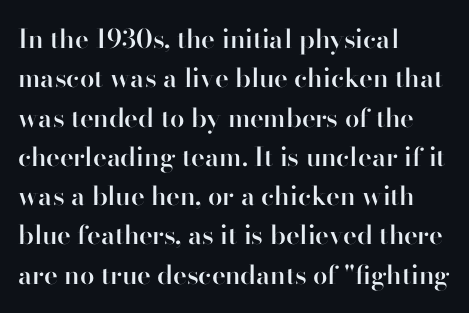
{"italic": "no", "bold": "semi", "underline": "no", "align": "left", "line_spacing": "normal", "line_spacing_ratio": 1.51, "letter_spacing": "normal", "letter_spacing_em": 0.0, "glyph_px": 26}
